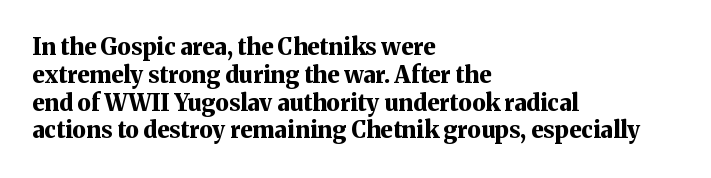
The image shows 23 px bold type, upright; set left-aligned, line spacing 1.21x, normal letter spacing, not underlined.
